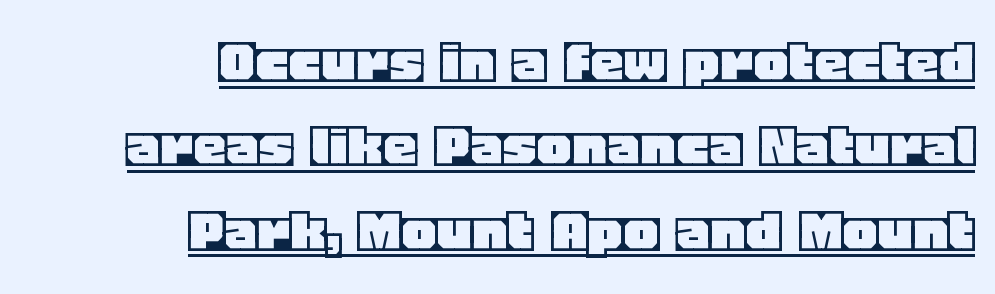
Q: Is the text italic (slanted)? A: No, it is upright.
Q: Is the text underlined? A: Yes.
Q: How is the paragraph aligned? A: Right-aligned.
Q: Is the spacing between letters normal or unusually wide? A: Normal.
Q: Is the spacing between lines tight, normal or loose? A: Normal.
Q: Width (condensed, normal, or wide)? A: Normal.
Q: x-height? A: Large.
Q: Monospaced? A: No.
